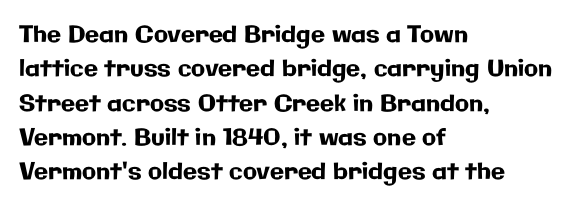
If you drew a ruler down the left edge, every line would touch it. Any mark beneath the type? The region is blank. Vertical spacing — default. It's the straight-up-and-down kind of type.
